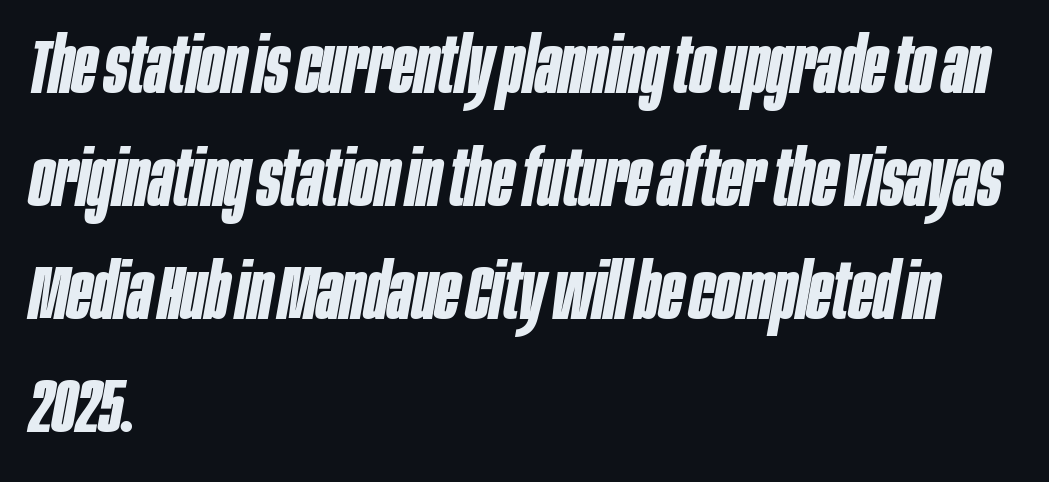
Slant detected: the letters are inclined. The rendering uses a moderate line-height, typical for paragraphs. The space beneath each line is pristine and unruled. Heft: maximum for text — a bold. Note the varied advance widths — an 'i' is clearly narrower than an 'm'. One-word summary of the alignment: left.
